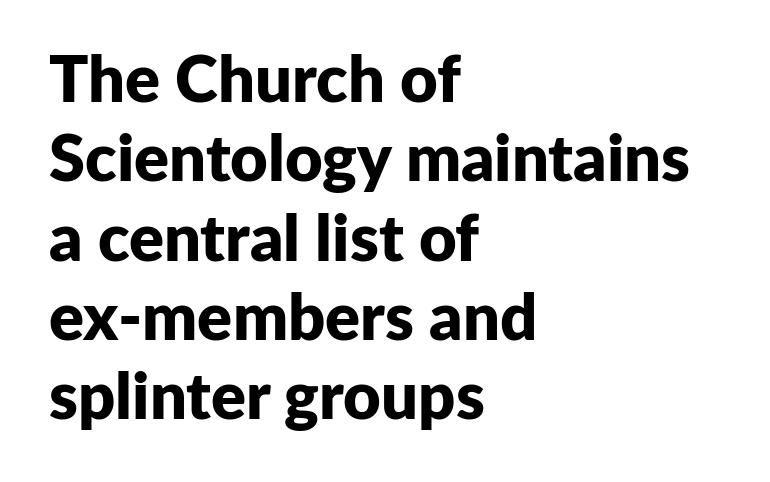
The image shows 65 px bold sans-serif type, upright; set left-aligned, line spacing 1.22x, normal letter spacing, not underlined; low stroke contrast and a medium x-height.
